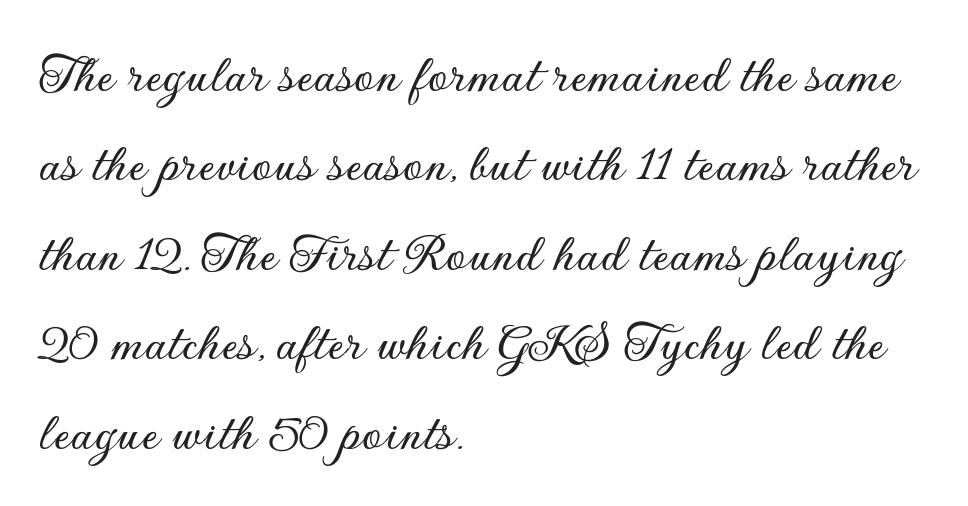
The image shows 57 px sans-serif type; set left-aligned, normal line spacing (1.57x), normal letter spacing, not underlined; low stroke contrast and a small x-height.
